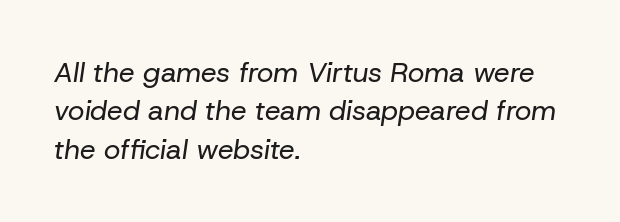
The image shows 28 px regular-weight type, italic (leaning right); set left-aligned, normal line spacing (1.37x), normal letter spacing, not underlined; low stroke contrast and a medium x-height.
